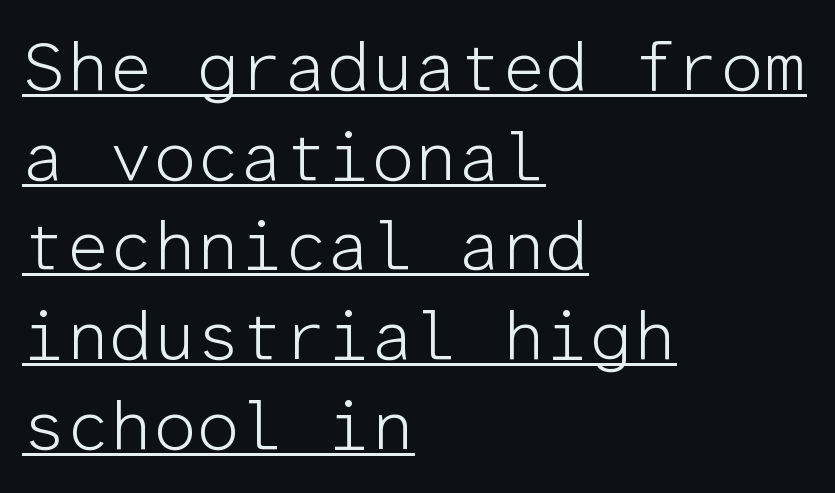
Italic? Not at all — the glyphs are vertical. The passage shown is not bold in any degree. Fixed-width glyphs throughout — classic coding-font behaviour. In terms of letterspacing, this is plain default setting. What's the leading like? Ordinary, nothing unusual. Decoration check: the copy is underlined.
